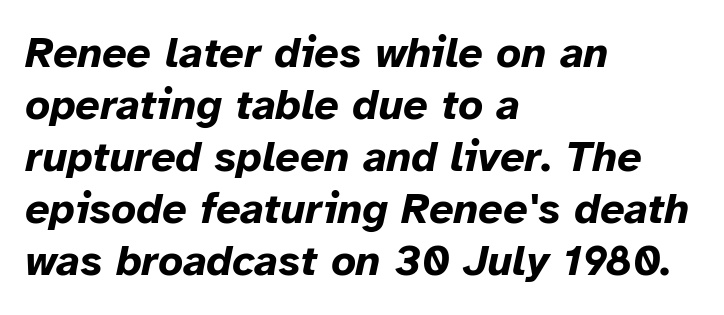
The image shows 43 px bold type, italic (leaning right); set left-aligned, line spacing 1.21x, normal letter spacing, not underlined; low stroke contrast and a medium x-height.
